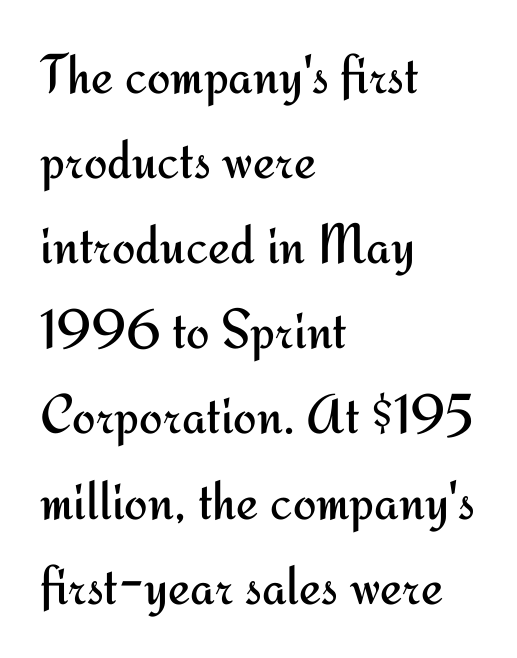
Q: Is the text bold? A: No.
Q: Is the text italic (slanted)? A: No, it is upright.
Q: Is the typeface a serif or a sans-serif typeface? A: Sans-serif.
Q: Is the text underlined? A: No.
Q: How is the paragraph aligned? A: Left-aligned.
Q: Is the spacing between letters normal or unusually wide? A: Normal.
Q: Is the spacing between lines tight, normal or loose? A: Normal.
Q: Width (condensed, normal, or wide)? A: Normal.
Q: Stroke contrast? A: Medium.
Q: x-height? A: Small.
Q: Monospaced? A: No.
